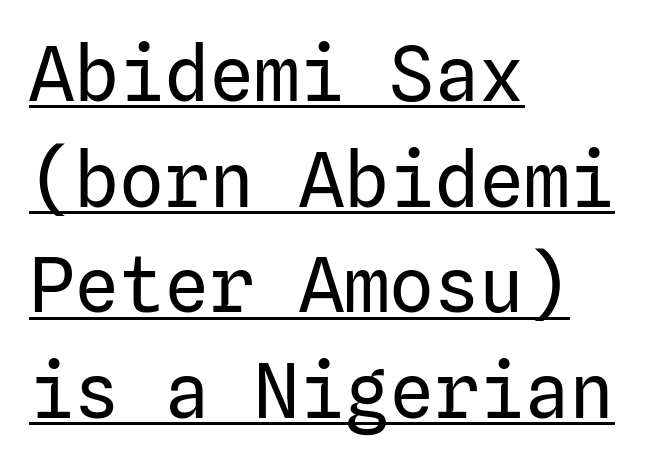
Look at the tracking — it's just the regular setting, nothing added. Alignment: flush left. Ordinary non-slanted type is in use. Weight: in the light-to-regular range. The designer left line spacing at the default.
